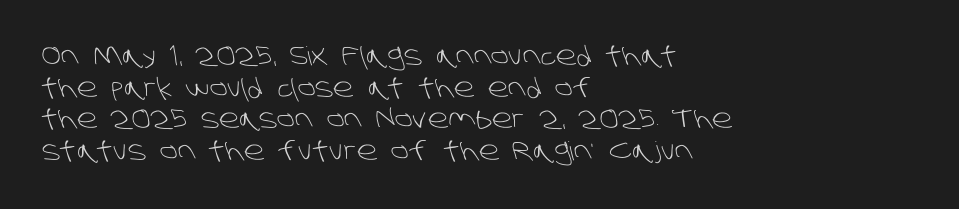
The image shows 26 px text type; set left-aligned, line spacing 1.22x, normal letter spacing, not underlined.
